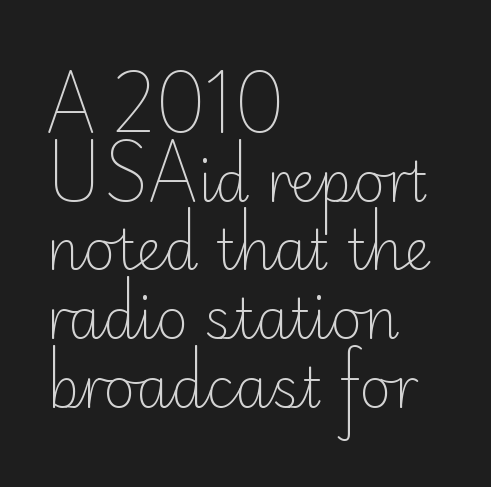
The image shows 55 px light sans-serif type, upright; set left-aligned, normal line spacing (1.25x), normal letter spacing, not underlined; low stroke contrast and a small x-height.
